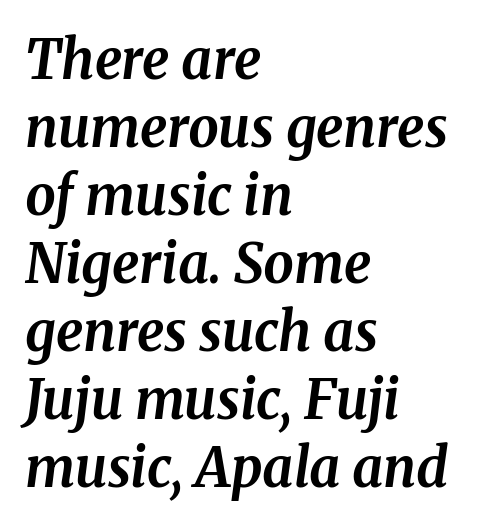
The image shows 54 px bold serif type, italic (leaning right); set left-aligned, normal line spacing (1.26x), normal letter spacing, not underlined; medium stroke contrast and a medium x-height.
